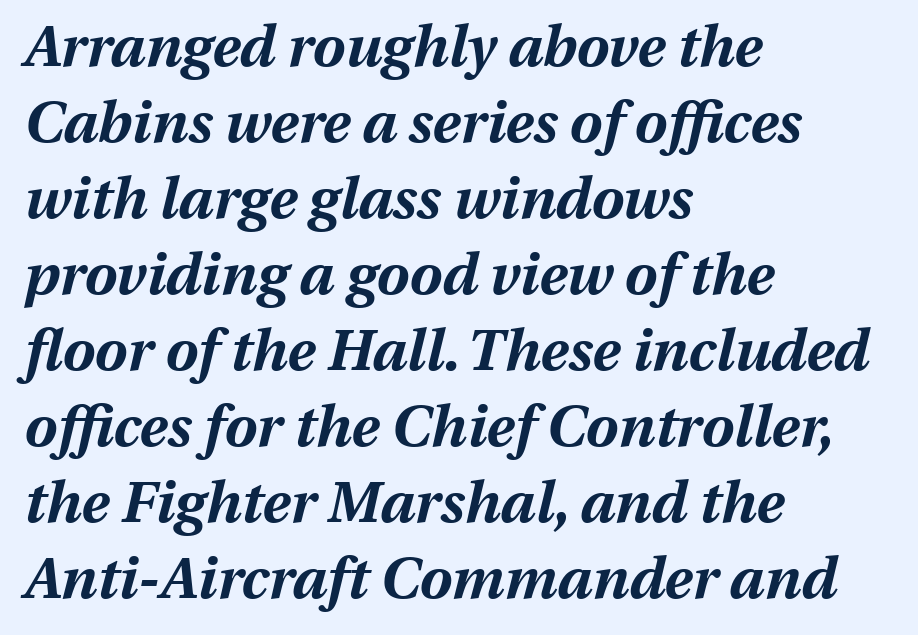
The image shows 58 px bold type, italic (leaning right); set left-aligned, normal line spacing (1.31x), normal letter spacing, not underlined; medium stroke contrast and a medium x-height.
